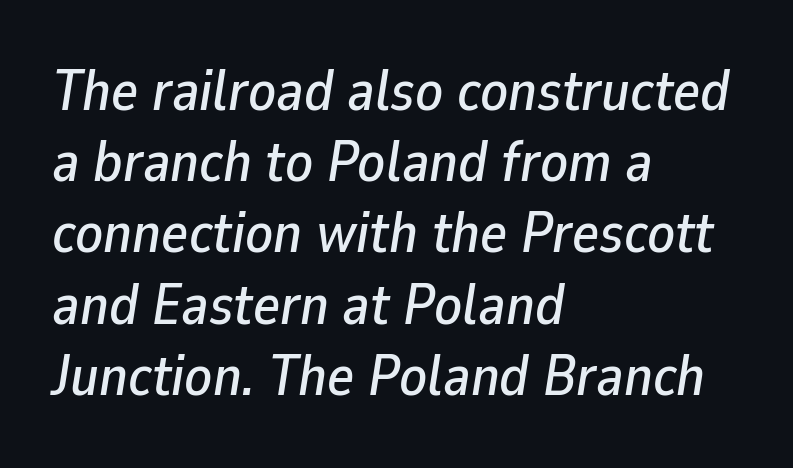
Notice how descenders clear the ascenders below comfortably — that's standard leading. Rendered with sloped, italic letterforms. These lines stack with their left ends in a neat column. Standard letterfit; no display-style spreading of the glyphs. A clean baseline with only descenders dipping below it. Character widths vary here, with narrow letters taking less room than wide ones.
